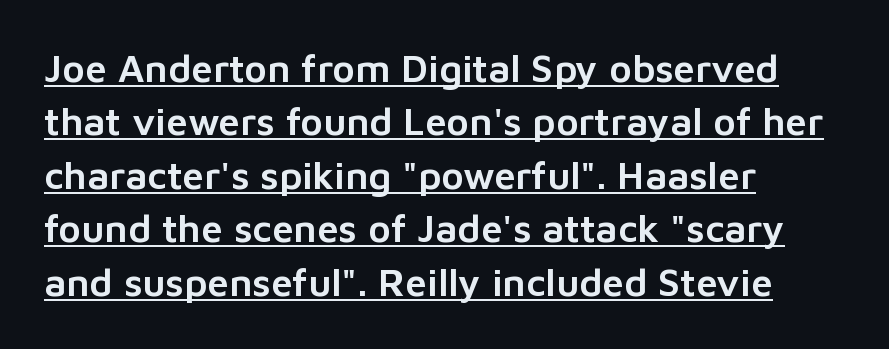
The rendering uses the underline text-decoration. This sample uses an upright cut, with every glyph sitting square on the baseline. Character widths vary here, with narrow letters taking less room than wide ones. The letters sit at their default tracking, neither squeezed nor spread.
